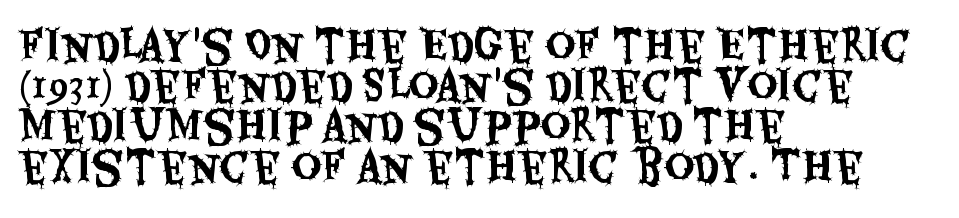
Compared with typical body copy, the letter spacing here is the same. The face used here is proportionally spaced, like ordinary book or web type. This is sans-serif lettering, the kind often seen on screens and signage. Any mark beneath the type? The region is blank.
